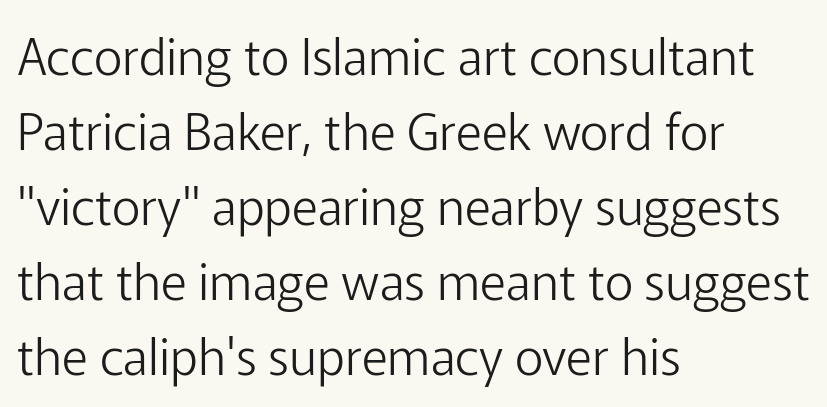
{"serif": "no", "italic": "no", "bold": "no", "weight": "light", "width": "normal", "stroke_contrast": "low", "x_height": "medium", "monospaced": "no", "underline": "no", "align": "left", "line_spacing": "normal", "line_spacing_ratio": 1.5, "letter_spacing": "normal", "letter_spacing_em": 0.0, "glyph_px": 50}
